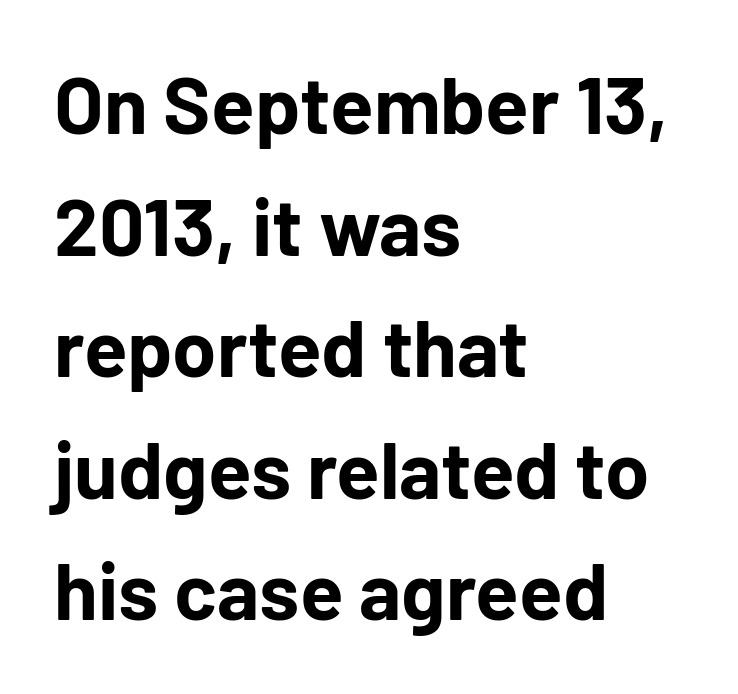
Descender tails drop into unmarked territory. The passage shown is emphatically bold. The leading is moderate, giving the passage an even texture. These lines stack with their left ends in a neat column.
